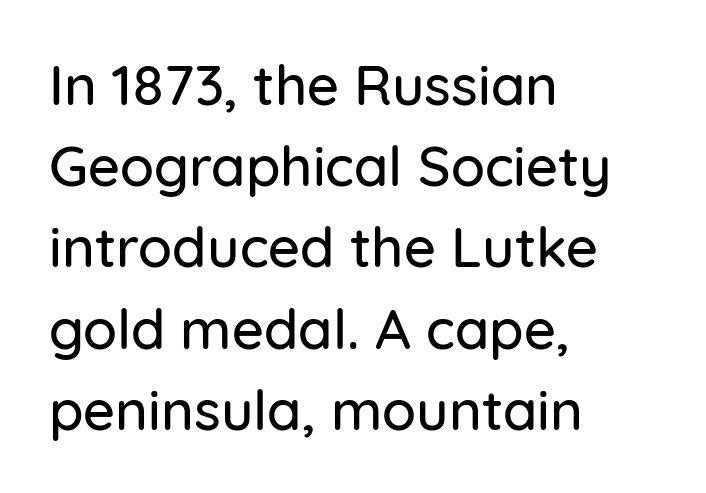
{"serif": "no", "italic": "no", "width": "normal", "stroke_contrast": "low", "x_height": "medium", "monospaced": "no", "underline": "no", "align": "left", "line_spacing": "normal", "line_spacing_ratio": 1.45, "letter_spacing": "normal", "letter_spacing_em": 0.0, "glyph_px": 56}
